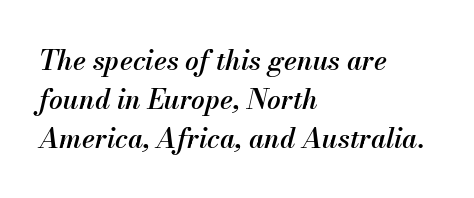
{"italic": "yes", "lean": "right", "slant_degrees": 13, "bold": "semi", "underline": "no", "align": "left", "line_spacing": "normal", "line_spacing_ratio": 1.44, "letter_spacing": "normal", "letter_spacing_em": 0.0, "glyph_px": 27}
